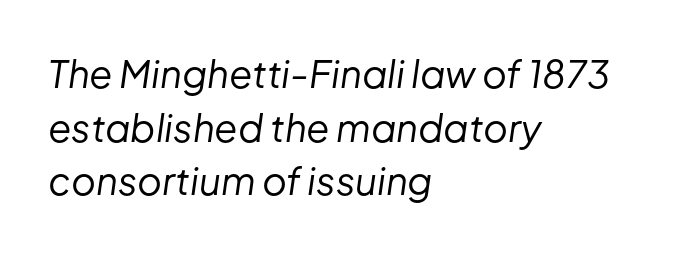
The image shows 38 px regular-weight type, italic (leaning right); set left-aligned, normal line spacing (1.41x), normal letter spacing, not underlined; low stroke contrast and a medium x-height.
